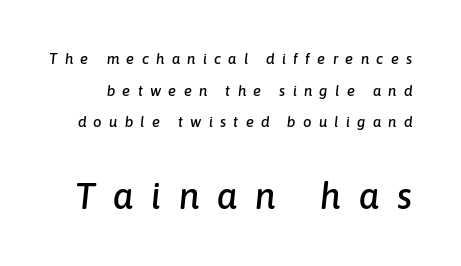
The image shows 37 px text type, italic (leaning right); set loose line spacing (2.11x), unusually wide letter spacing (+0.48 em), not underlined; the second (bottom) block is 2.47x larger; low stroke contrast and a medium x-height.
